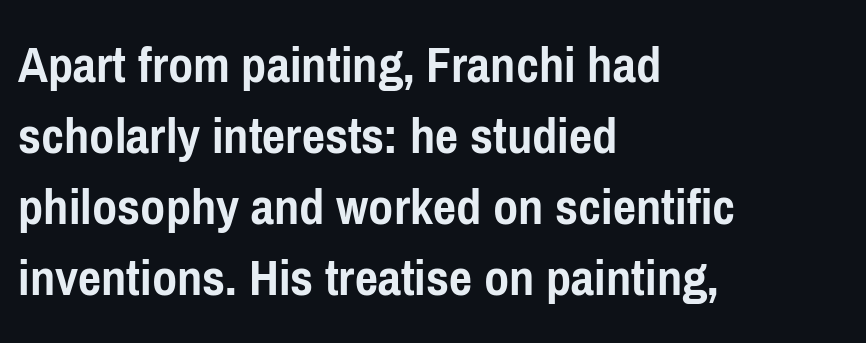
{"serif": "no", "italic": "no", "bold": "yes", "weight": "semibold", "width": "condensed", "stroke_contrast": "low", "x_height": "medium", "monospaced": "no", "underline": "no", "align": "left", "line_spacing": "normal", "line_spacing_ratio": 1.29, "letter_spacing": "normal", "letter_spacing_em": 0.0, "glyph_px": 55}
